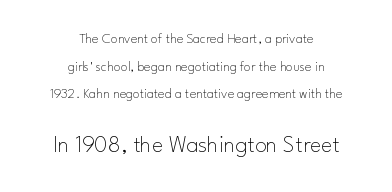
Short and long lines alike share a common midpoint. The font is comparable to plain body text, perhaps lighter. The space directly below the letters is spotless. This sample uses plain, unmodified letter spacing.
